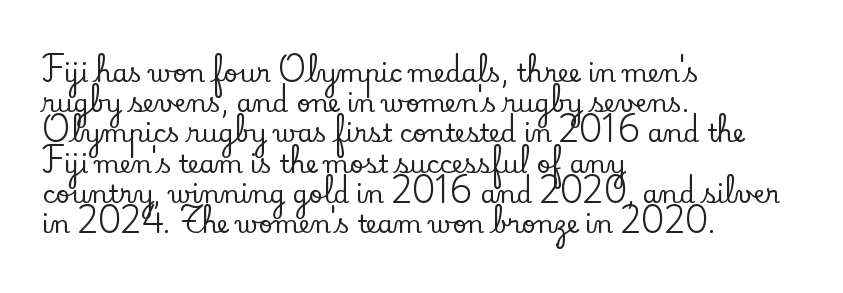
The image shows 25 px text type, upright; set left-aligned, line spacing 1.21x, normal letter spacing, not underlined.
